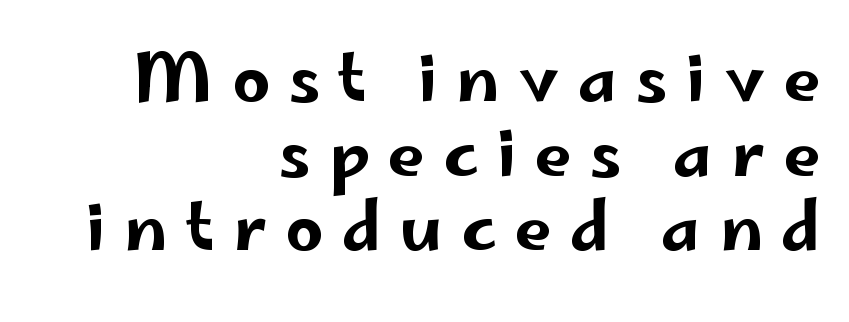
Q: Is the text italic (slanted)? A: No, it is upright.
Q: Is the typeface a serif or a sans-serif typeface? A: Sans-serif.
Q: Is the text underlined? A: No.
Q: How is the paragraph aligned? A: Right-aligned.
Q: Is the spacing between letters normal or unusually wide? A: Unusually wide.
Q: Is the spacing between lines tight, normal or loose? A: Tight.
Q: Width (condensed, normal, or wide)? A: Wide.
Q: Stroke contrast? A: Low.
Q: x-height? A: Small.
Q: Monospaced? A: No.
